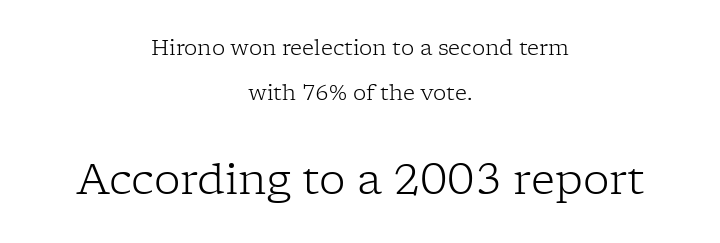
Q: Is the text bold? A: No.
Q: Is the text italic (slanted)? A: No, it is upright.
Q: Is the typeface a serif or a sans-serif typeface? A: Serif.
Q: Is the text underlined? A: No.
Q: How is the paragraph aligned? A: Centered.
Q: Is the spacing between letters normal or unusually wide? A: Normal.
Q: Is the spacing between lines tight, normal or loose? A: Loose.
Q: Which block of text is set in a larger size, the first (top) or the second (bottom)? A: The second (bottom) one.
Q: Width (condensed, normal, or wide)? A: Normal.
Q: Stroke contrast? A: Low.
Q: x-height? A: Medium.
Q: Monospaced? A: No.
